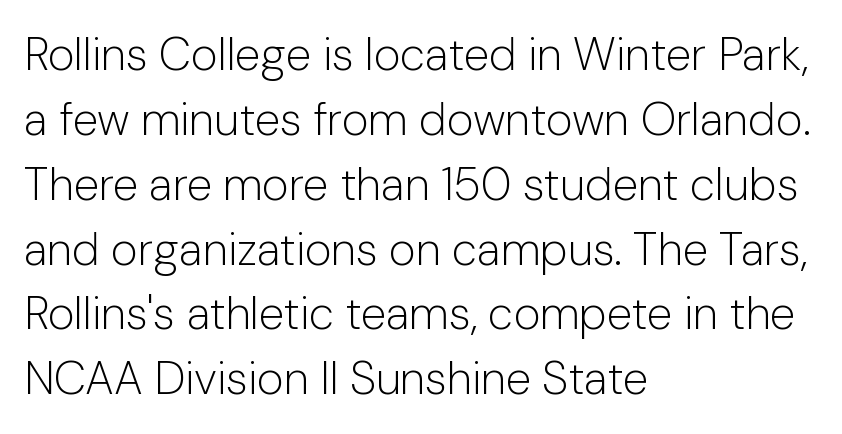
The image shows 46 px light sans-serif type, upright; set left-aligned, normal line spacing (1.41x), normal letter spacing, not underlined; low stroke contrast and a medium x-height.
